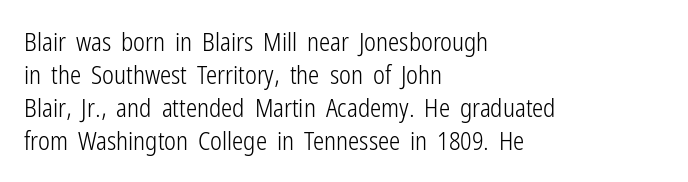
The setting favours the left margin, as ordinary paragraphs usually do. The letters stand upright; this is a roman face. Does the leading feel generous? No, just average. The passage shown has conventional tracking throughout. Each stroke keeps to a modest, everyday thickness or less.
